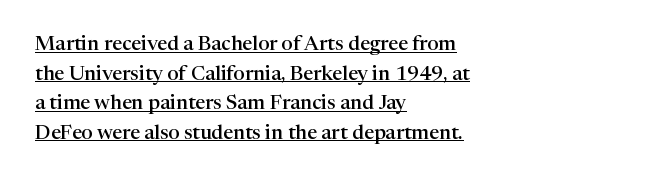
The image shows 20 px text type, upright; set left-aligned, normal line spacing (1.48x), normal letter spacing, underlined.
